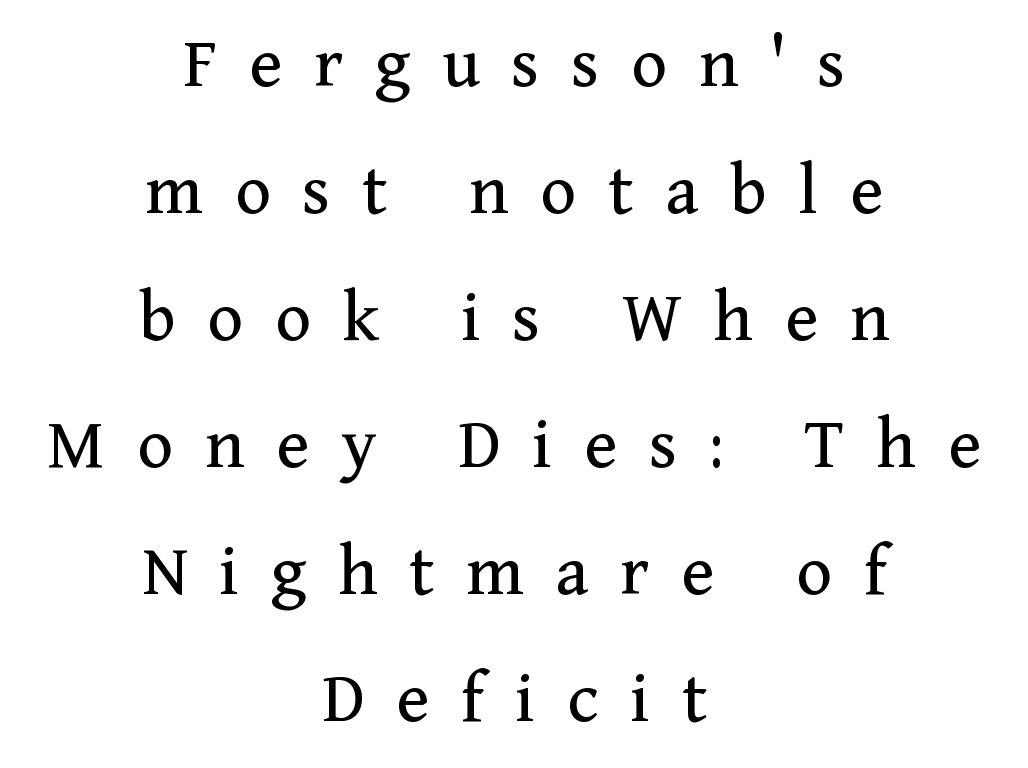
The image shows 76 px regular-weight serif type, upright; set centered, normal line spacing (1.67x), unusually wide letter spacing (+0.42 em), not underlined; medium stroke contrast and a medium x-height.
